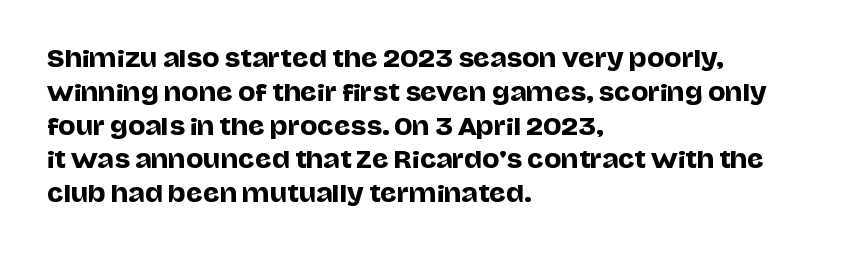
The image shows 23 px text type, upright; set left-aligned, normal line spacing (1.47x), normal letter spacing, not underlined.
